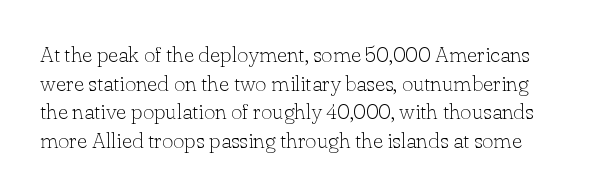
Q: Is the text bold? A: No.
Q: Is the text italic (slanted)? A: No, it is upright.
Q: Is the text underlined? A: No.
Q: Is the spacing between letters normal or unusually wide? A: Normal.
Q: Is the spacing between lines tight, normal or loose? A: Normal.
